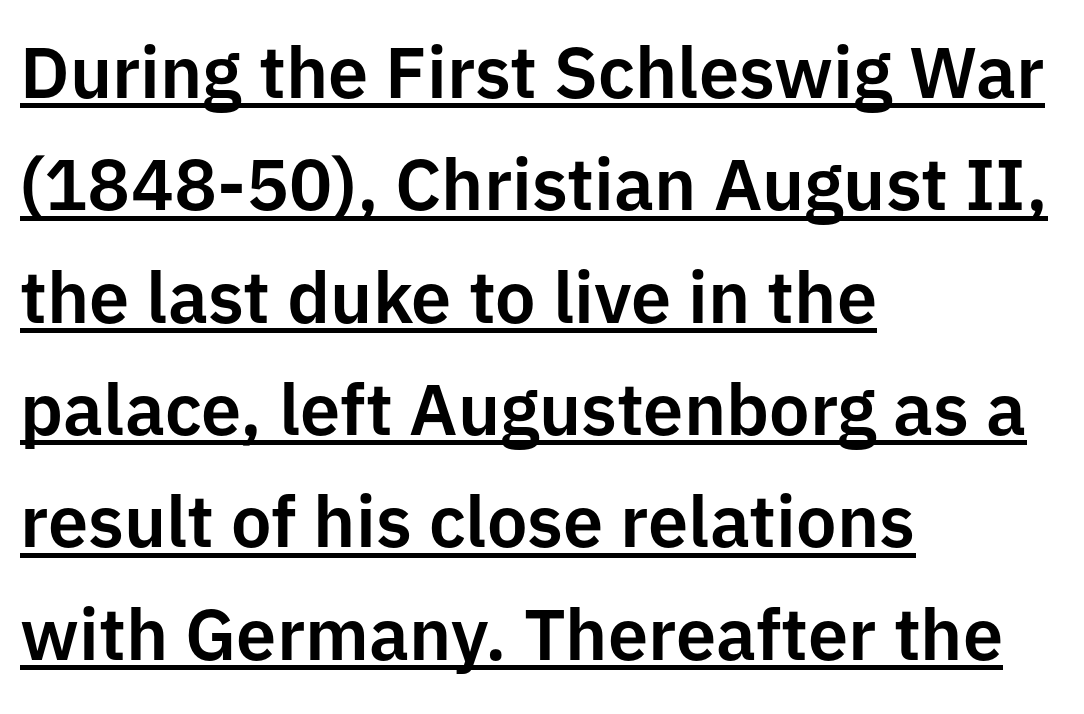
{"serif": "no", "italic": "no", "width": "normal", "stroke_contrast": "low", "x_height": "medium", "monospaced": "no", "underline": "yes", "align": "left", "line_spacing": "normal", "line_spacing_ratio": 1.56, "letter_spacing": "normal", "letter_spacing_em": 0.0, "glyph_px": 72}
